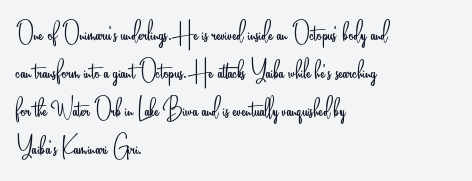
Q: Is the text bold? A: No.
Q: Is the typeface a serif or a sans-serif typeface? A: Sans-serif.
Q: Is the text underlined? A: No.
Q: How is the paragraph aligned? A: Left-aligned.
Q: Is the spacing between letters normal or unusually wide? A: Normal.
Q: Width (condensed, normal, or wide)? A: Condensed.
Q: Stroke contrast? A: Low.
Q: x-height? A: Small.
Q: Monospaced? A: No.
